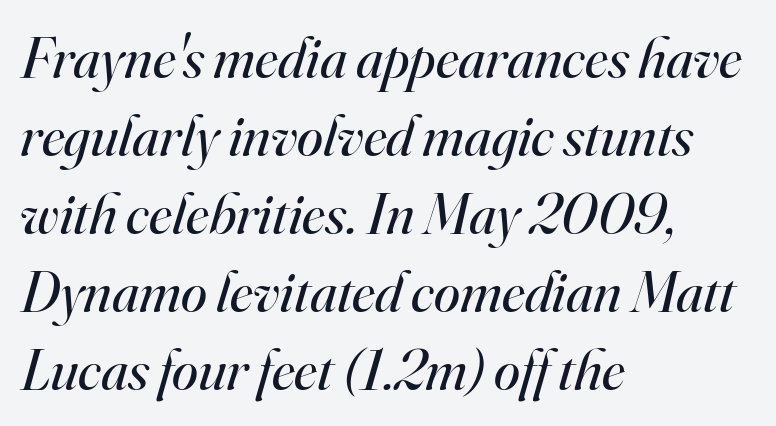
Does the type have serifs? Yes, each stem ends in a small foot. Check under the words: just untouched page. Stems and bowls with no extra thickness — not bold. The line texture is even and compact thanks to regular tracking. Is the type slanted? Yes — the strokes lean at a clear angle.
